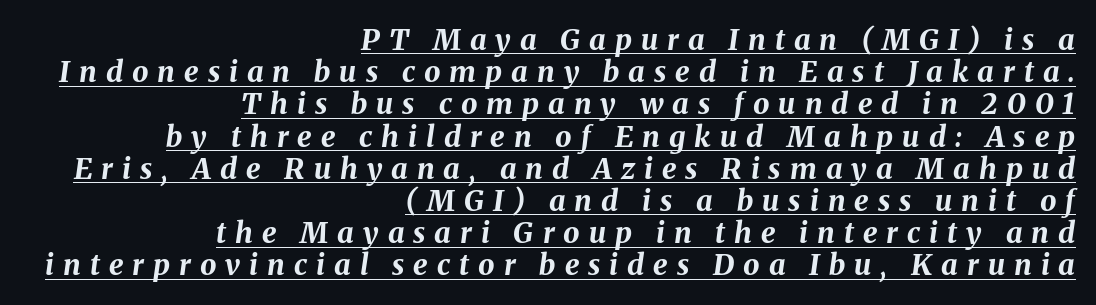
The image shows 29 px bold type, italic (leaning right); set right-aligned, tight line spacing (1.11x), unusually wide letter spacing (+0.31 em), underlined; medium stroke contrast and a medium x-height.
